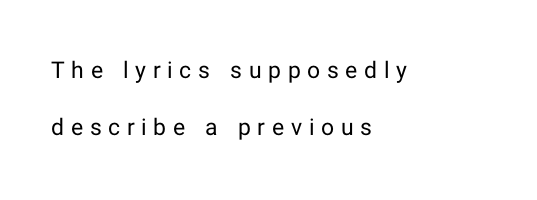
Honestly, the rows look like they've been pulled way apart. Lines of text with bare space underneath. Upright lettering throughout. Short and long lines alike share a common starting point at left. The font sits on the lighter half of the weight spectrum, regular included.
